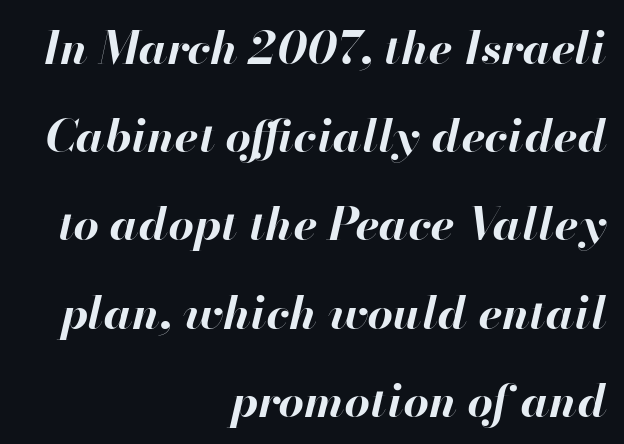
The image shows 45 px bold type, italic (leaning right); set right-aligned, loose line spacing (1.96x), normal letter spacing, not underlined; high stroke contrast and a small x-height.
